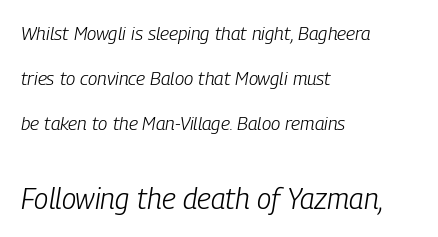
{"italic": "yes", "lean": "right", "slant_degrees": 9, "bold": "no", "weight": "light", "width": "condensed", "stroke_contrast": "low", "x_height": "medium", "monospaced": "no", "underline": "no", "align": "left", "line_spacing": "loose", "line_spacing_ratio": 2.38, "letter_spacing": "normal", "letter_spacing_em": 0.0, "larger_block": "second", "size_ratio": 1.53, "glyph_px": 29}
